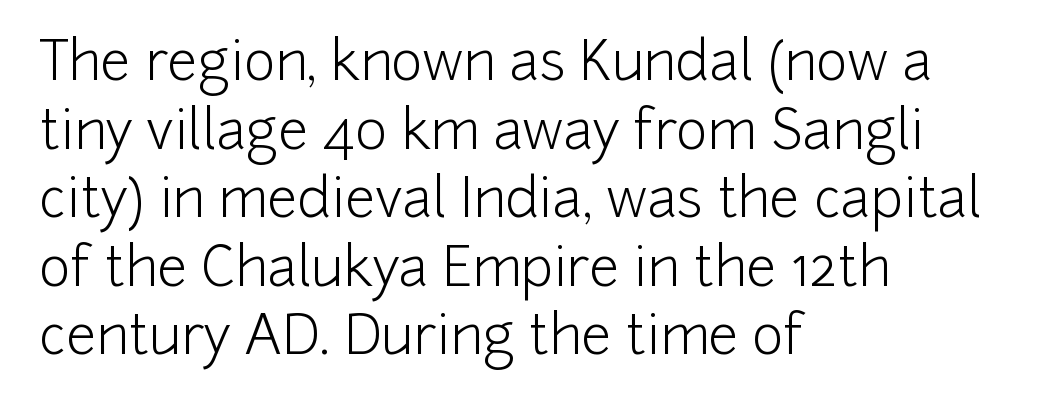
{"serif": "no", "italic": "no", "bold": "no", "weight": "light", "width": "normal", "stroke_contrast": "low", "x_height": "medium", "monospaced": "no", "underline": "no", "align": "left", "line_spacing": "normal", "line_spacing_ratio": 1.27, "letter_spacing": "normal", "letter_spacing_em": 0.0, "glyph_px": 54}
